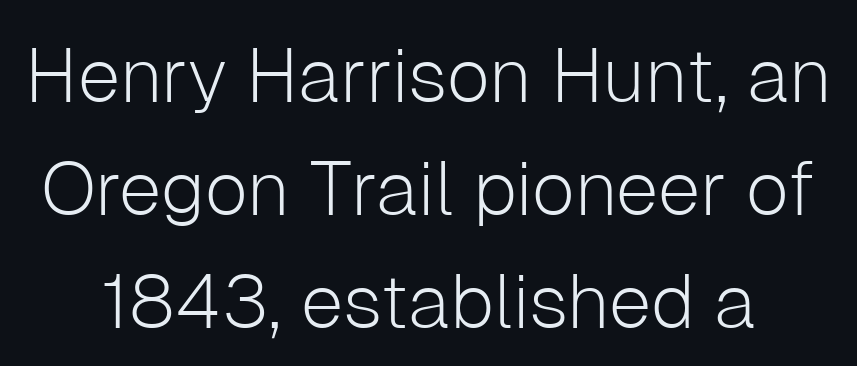
Q: Is the text bold? A: No.
Q: Is the text italic (slanted)? A: No, it is upright.
Q: Is the typeface a serif or a sans-serif typeface? A: Sans-serif.
Q: Is the text underlined? A: No.
Q: How is the paragraph aligned? A: Centered.
Q: Is the spacing between letters normal or unusually wide? A: Normal.
Q: Is the spacing between lines tight, normal or loose? A: Normal.
Q: Width (condensed, normal, or wide)? A: Normal.
Q: Stroke contrast? A: Low.
Q: x-height? A: Medium.
Q: Monospaced? A: No.
